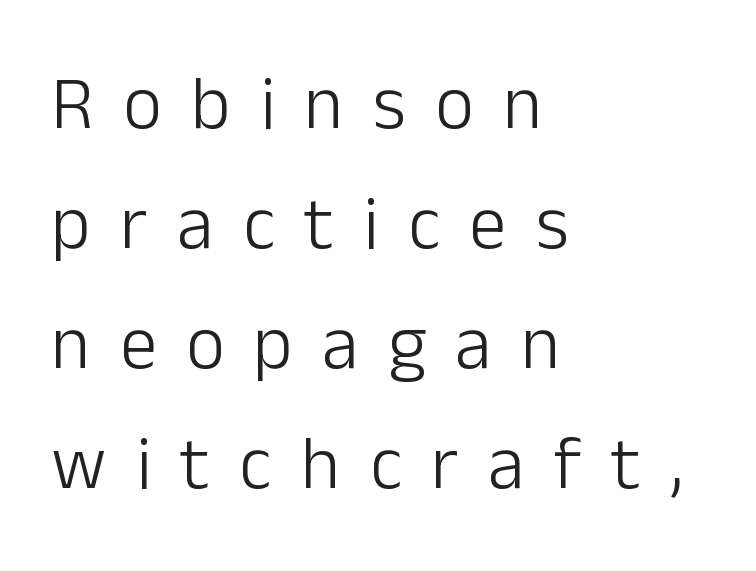
Q: Is the text bold? A: No.
Q: Is the text italic (slanted)? A: No, it is upright.
Q: Is the typeface a serif or a sans-serif typeface? A: Sans-serif.
Q: Is the text underlined? A: No.
Q: How is the paragraph aligned? A: Left-aligned.
Q: Is the spacing between letters normal or unusually wide? A: Unusually wide.
Q: Is the spacing between lines tight, normal or loose? A: Normal.
Q: Width (condensed, normal, or wide)? A: Normal.
Q: Stroke contrast? A: Low.
Q: x-height? A: Medium.
Q: Monospaced? A: No.
